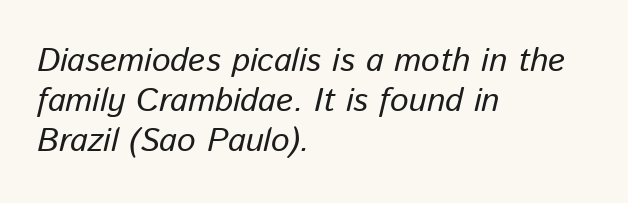
Q: Is the text bold? A: No.
Q: Is the text italic (slanted)? A: Yes, it leans right by about 13 degrees.
Q: Is the text underlined? A: No.
Q: How is the paragraph aligned? A: Left-aligned.
Q: Is the spacing between letters normal or unusually wide? A: Normal.
Q: Width (condensed, normal, or wide)? A: Normal.
Q: Stroke contrast? A: Low.
Q: x-height? A: Medium.
Q: Monospaced? A: No.
